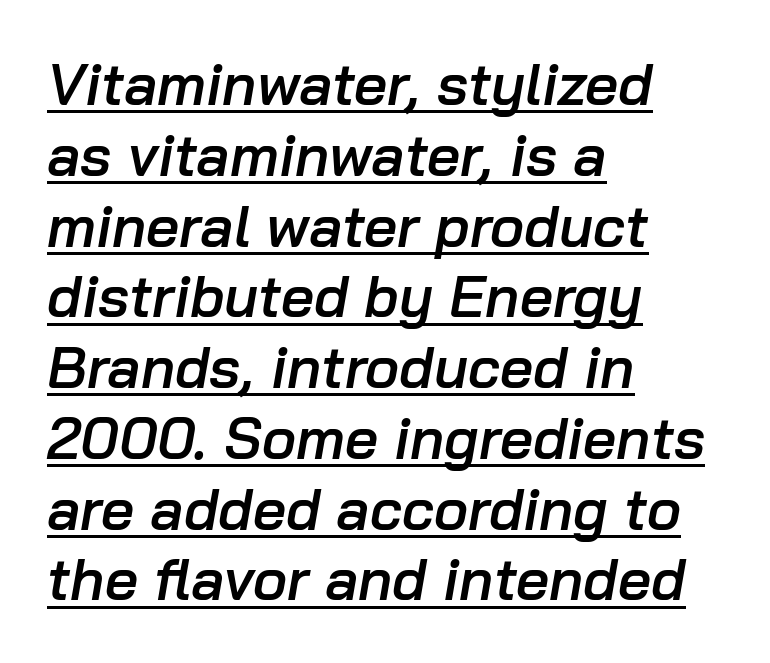
Q: Is the text bold? A: Semi-bold.
Q: Is the text italic (slanted)? A: Yes, it leans right by about 10 degrees.
Q: Is the text underlined? A: Yes.
Q: How is the paragraph aligned? A: Left-aligned.
Q: Is the spacing between letters normal or unusually wide? A: Normal.
Q: Width (condensed, normal, or wide)? A: Normal.
Q: Stroke contrast? A: Low.
Q: x-height? A: Medium.
Q: Monospaced? A: No.
